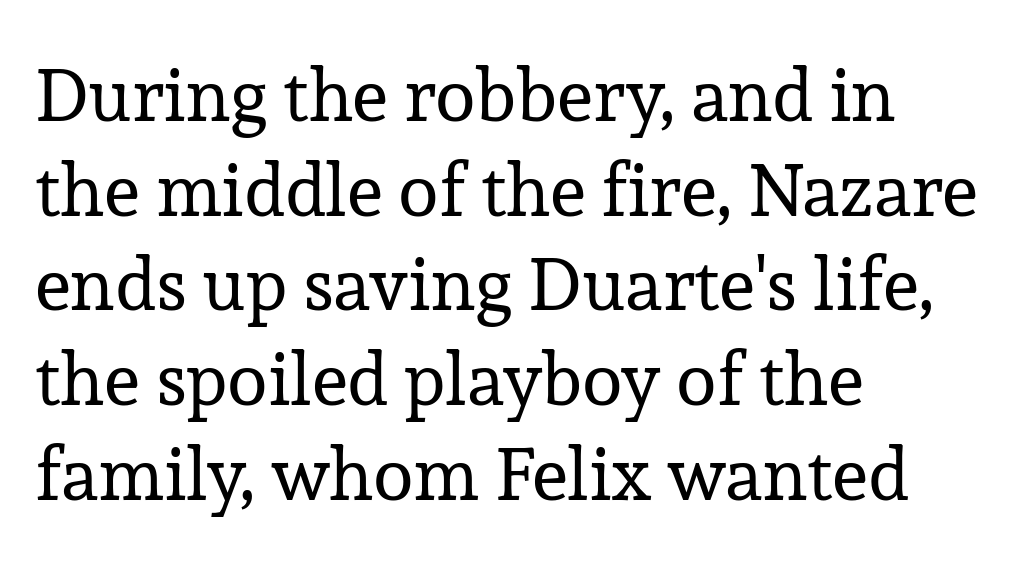
Q: Is the text bold? A: No.
Q: Is the text italic (slanted)? A: No, it is upright.
Q: Is the typeface a serif or a sans-serif typeface? A: Serif.
Q: Is the text underlined? A: No.
Q: How is the paragraph aligned? A: Left-aligned.
Q: Is the spacing between letters normal or unusually wide? A: Normal.
Q: Is the spacing between lines tight, normal or loose? A: Normal.
Q: Width (condensed, normal, or wide)? A: Normal.
Q: Stroke contrast? A: Low.
Q: x-height? A: Medium.
Q: Monospaced? A: No.
